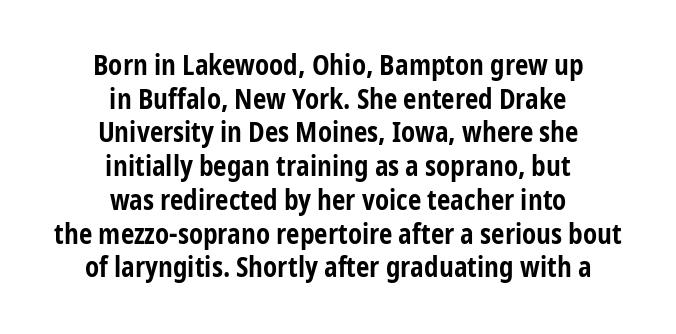
The image shows 27 px bold type, upright; set centered, normal line spacing (1.25x), normal letter spacing, not underlined.
